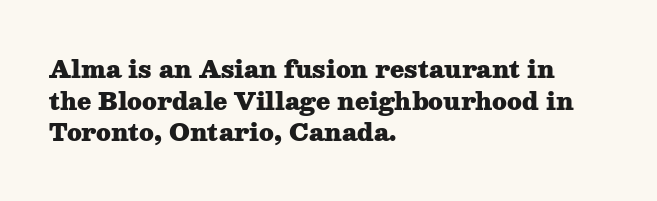
The image shows 23 px bold type, upright; set left-aligned, normal line spacing (1.38x), normal letter spacing, not underlined.
